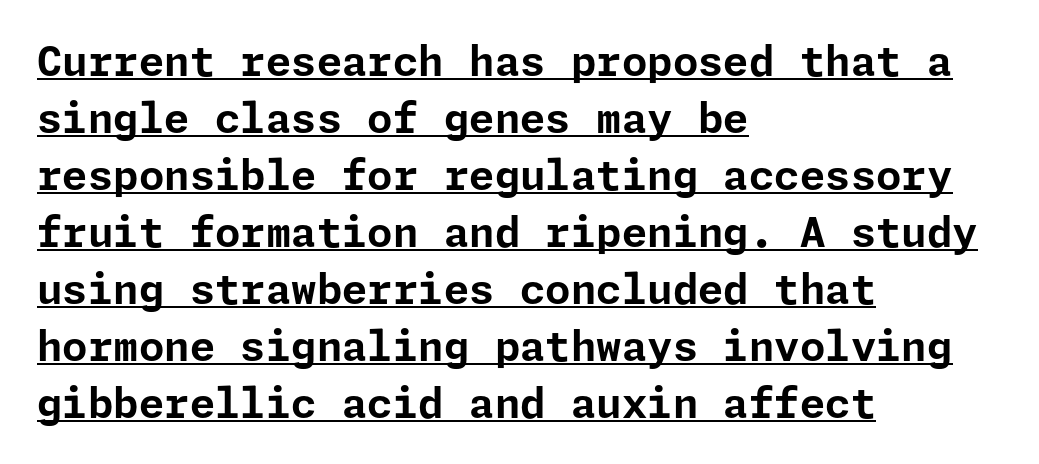
{"serif": "no", "italic": "no", "bold": "yes", "weight": "bold", "width": "normal", "stroke_contrast": "low", "x_height": "medium", "underline": "yes", "align": "left", "line_spacing": "normal", "line_spacing_ratio": 1.39, "letter_spacing": "normal", "letter_spacing_em": 0.0, "glyph_px": 41}
